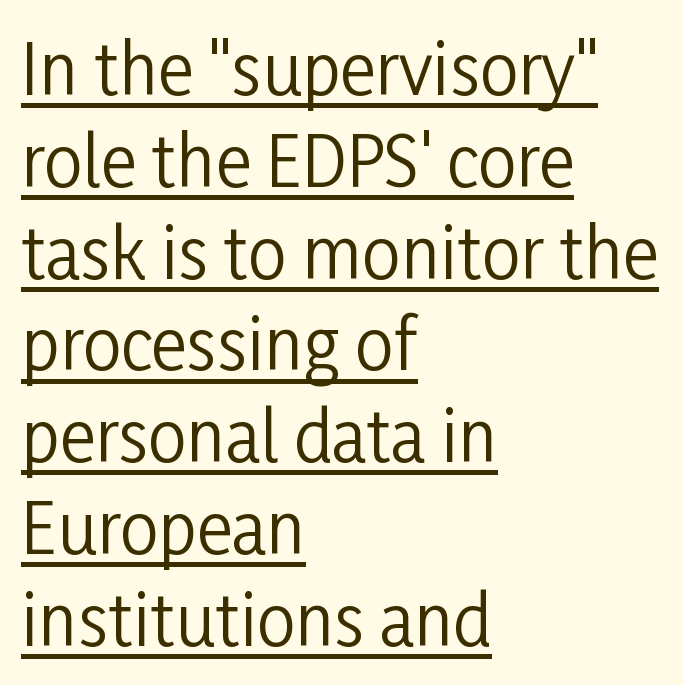
{"serif": "no", "italic": "no", "bold": "no", "weight": "regular", "width": "condensed", "stroke_contrast": "low", "x_height": "medium", "monospaced": "no", "underline": "yes", "align": "left", "line_spacing": "normal", "line_spacing_ratio": 1.33, "letter_spacing": "normal", "letter_spacing_em": 0.0, "glyph_px": 69}
